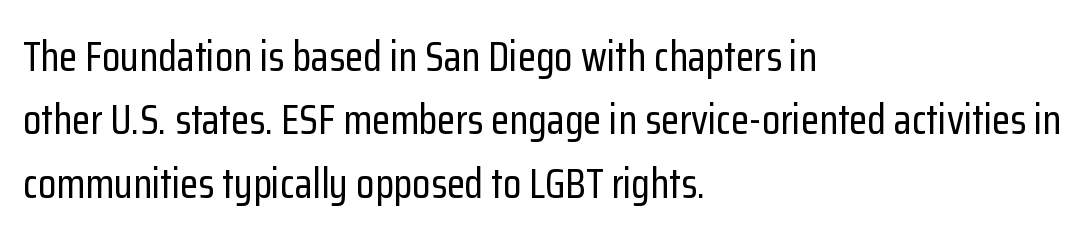
The image shows 42 px condensed sans-serif type, upright; set left-aligned, normal line spacing (1.51x), normal letter spacing, not underlined; low stroke contrast and a medium x-height.
